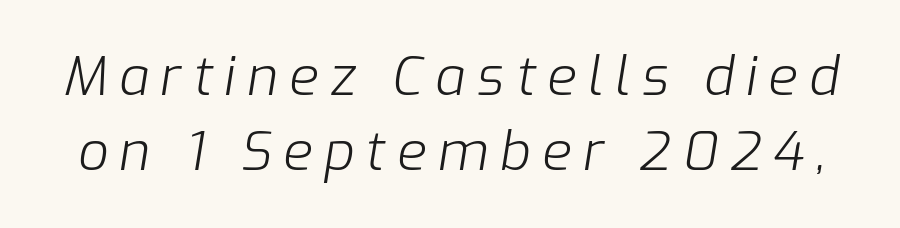
Q: Is the text bold? A: No.
Q: Is the text italic (slanted)? A: Yes, it leans right by about 9 degrees.
Q: Is the text underlined? A: No.
Q: Is the spacing between letters normal or unusually wide? A: Unusually wide.
Q: Is the spacing between lines tight, normal or loose? A: Normal.
Q: Width (condensed, normal, or wide)? A: Normal.
Q: Stroke contrast? A: Low.
Q: x-height? A: Medium.
Q: Monospaced? A: No.
